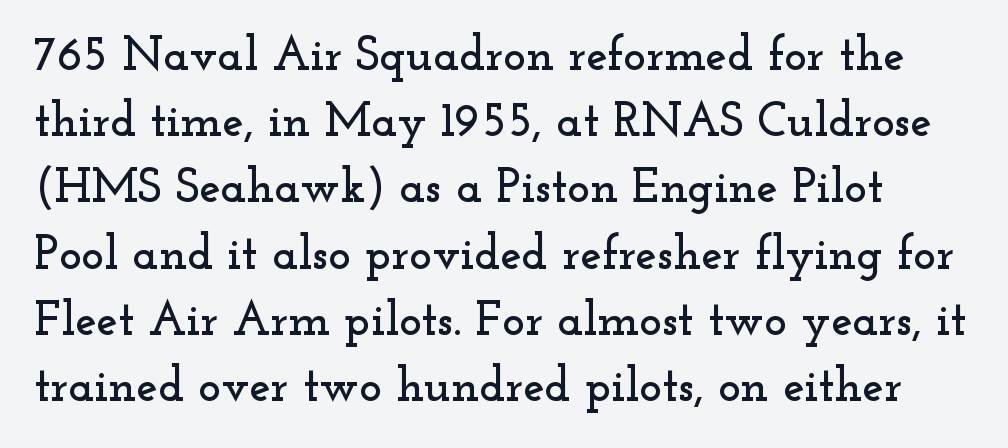
The zone under the glyphs is completely vacant. Do the letters lean? They stand straight. In terms of letterform style, serifs are clearly present. The letterforms sit shoulder to shoulder at normal distance. Leading: standard.
